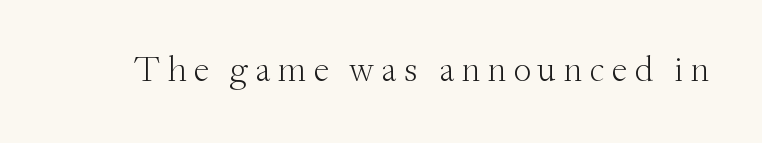
Vertical strokes here are truly vertical. Weight: in the light-to-regular range. Beneath every word, the page is bare. Note the varied advance widths — an 'i' is clearly narrower than an 'm'. This is serif lettering, the kind often seen in printed books.
